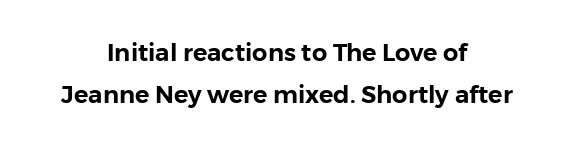
Q: Is the text italic (slanted)? A: No, it is upright.
Q: Is the text underlined? A: No.
Q: How is the paragraph aligned? A: Centered.
Q: Is the spacing between letters normal or unusually wide? A: Normal.
